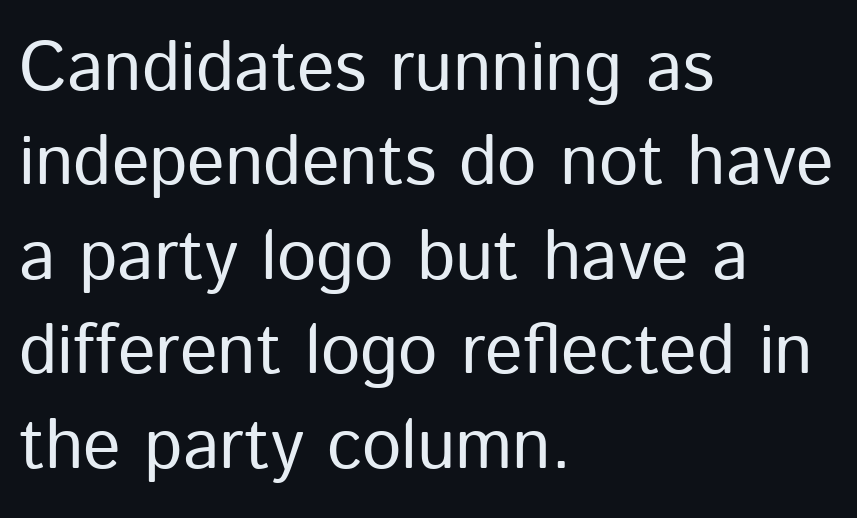
{"serif": "no", "italic": "no", "bold": "no", "weight": "regular", "width": "normal", "stroke_contrast": "low", "x_height": "medium", "monospaced": "no", "underline": "no", "align": "left", "line_spacing": "normal", "line_spacing_ratio": 1.35, "letter_spacing": "normal", "letter_spacing_em": 0.0, "glyph_px": 70}
